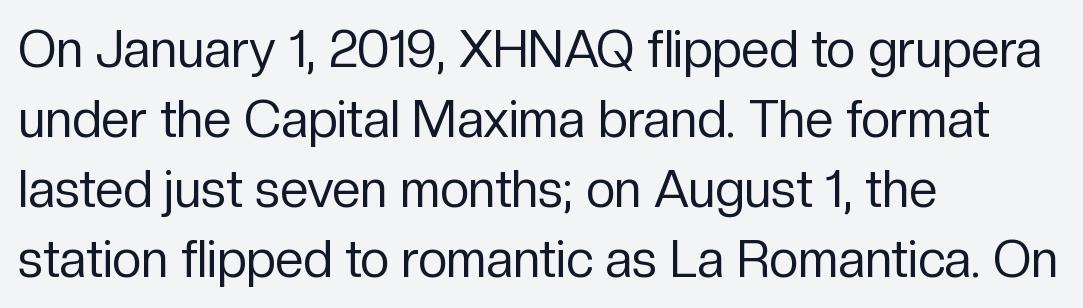
The image shows 51 px regular-weight sans-serif type, upright; set left-aligned, normal line spacing (1.37x), normal letter spacing, not underlined; low stroke contrast and a medium x-height.
